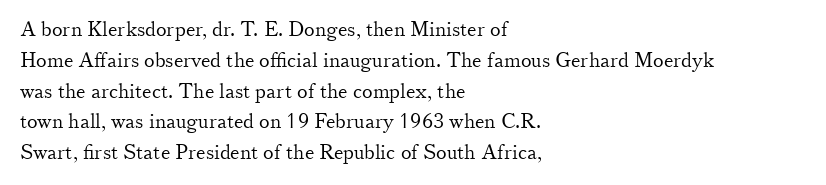
Q: Is the text bold? A: No.
Q: Is the text italic (slanted)? A: No, it is upright.
Q: Is the text underlined? A: No.
Q: How is the paragraph aligned? A: Left-aligned.
Q: Is the spacing between letters normal or unusually wide? A: Normal.
Q: Is the spacing between lines tight, normal or loose? A: Normal.
